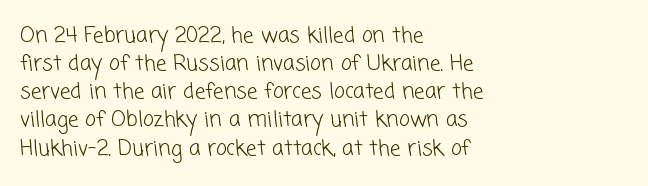
Q: Is the text bold? A: No.
Q: Is the text underlined? A: No.
Q: How is the paragraph aligned? A: Left-aligned.
Q: Is the spacing between letters normal or unusually wide? A: Normal.
Q: Is the spacing between lines tight, normal or loose? A: Normal.
